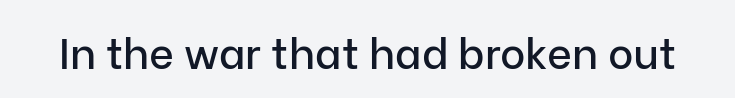
The image shows 43 px sans-serif type, upright; set normal letter spacing, not underlined; low stroke contrast and a medium x-height.
